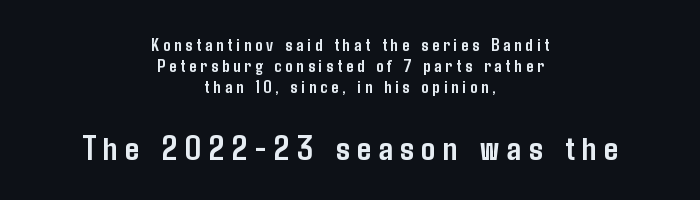
Q: Is the text bold? A: Yes.
Q: Is the text italic (slanted)? A: No, it is upright.
Q: Is the typeface a serif or a sans-serif typeface? A: Sans-serif.
Q: Is the text underlined? A: No.
Q: How is the paragraph aligned? A: Centered.
Q: Is the spacing between letters normal or unusually wide? A: Unusually wide.
Q: Which block of text is set in a larger size, the first (top) or the second (bottom)? A: The second (bottom) one.
Q: Width (condensed, normal, or wide)? A: Condensed.
Q: Stroke contrast? A: Low.
Q: x-height? A: Medium.
Q: Monospaced? A: No.
